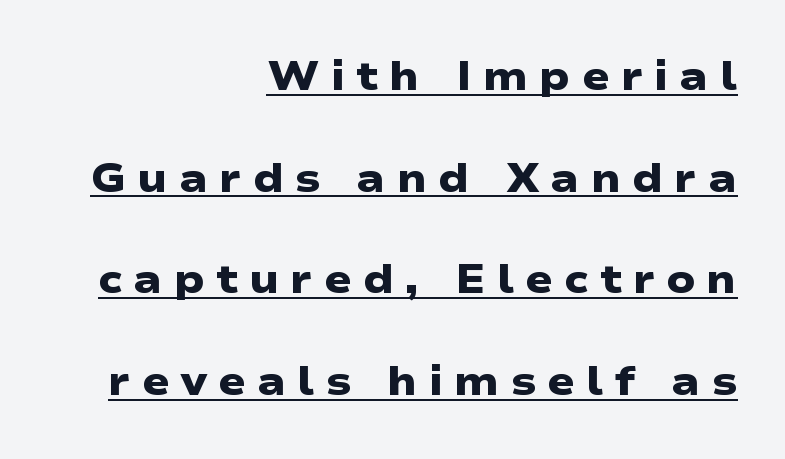
{"serif": "no", "bold": "yes", "weight": "heavy", "width": "wide", "stroke_contrast": "low", "x_height": "medium", "monospaced": "no", "underline": "yes", "align": "right", "line_spacing": "loose", "line_spacing_ratio": 2.48, "letter_spacing": "wide", "letter_spacing_em": 0.27, "glyph_px": 41}
